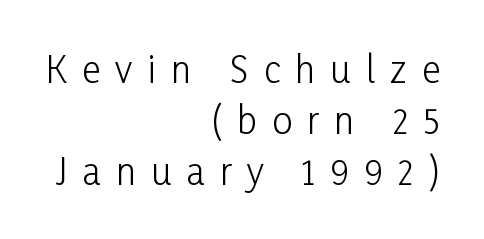
The image shows 36 px light, condensed sans-serif type, upright; set right-aligned, normal line spacing (1.41x), unusually wide letter spacing (+0.42 em), not underlined; low stroke contrast and a medium x-height.
